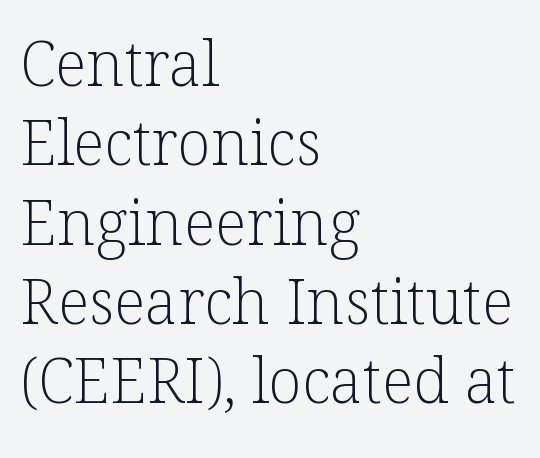
Q: Is the text bold? A: No.
Q: Is the text italic (slanted)? A: No, it is upright.
Q: Is the typeface a serif or a sans-serif typeface? A: Serif.
Q: Is the text underlined? A: No.
Q: How is the paragraph aligned? A: Left-aligned.
Q: Is the spacing between letters normal or unusually wide? A: Normal.
Q: Is the spacing between lines tight, normal or loose? A: Normal.
Q: Width (condensed, normal, or wide)? A: Normal.
Q: Stroke contrast? A: Low.
Q: x-height? A: Medium.
Q: Monospaced? A: No.
